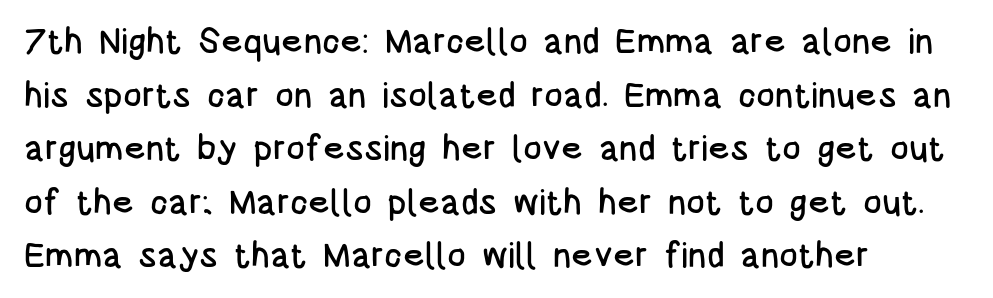
This sample is left-justified, so line endings fall wherever the words run out. These lines are rendered in a variable-pitch font. There is no visible air inserted between adjacent glyphs. No italicization has been applied; the sample stays upright. Honestly, there is no underline to notice here at all.
